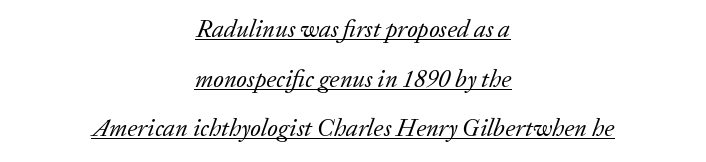
The specimen reads as italic at a glance. The gaps between neighbouring characters are ordinary and unremarkable. Is this a heavy cut? Hardly; it is regular or lighter. Compared with undecorated copy, this sample adds a rule below the words.
